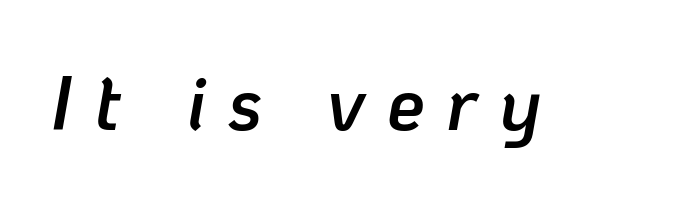
The image shows 76 px semibold type, italic (leaning right); set unusually wide letter spacing (+0.29 em), not underlined; low stroke contrast and a medium x-height.
